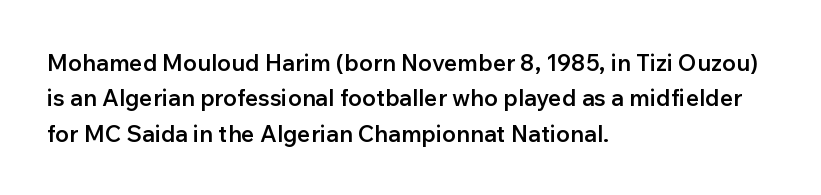
{"italic": "no", "bold": "semi", "underline": "no", "align": "left", "line_spacing": "normal", "line_spacing_ratio": 1.54, "letter_spacing": "normal", "letter_spacing_em": 0.0, "glyph_px": 23}
